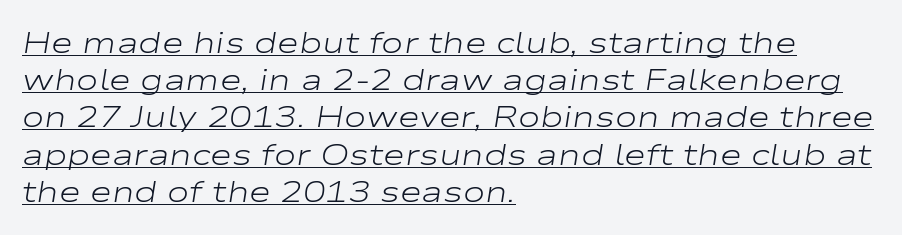
This is oblique type, the kind used for emphasis or titles. Do the characters align in a grid? No, the font is proportional. The letters look calm and open, with moderate or lighter stems. The face used here appears with an underline applied.
